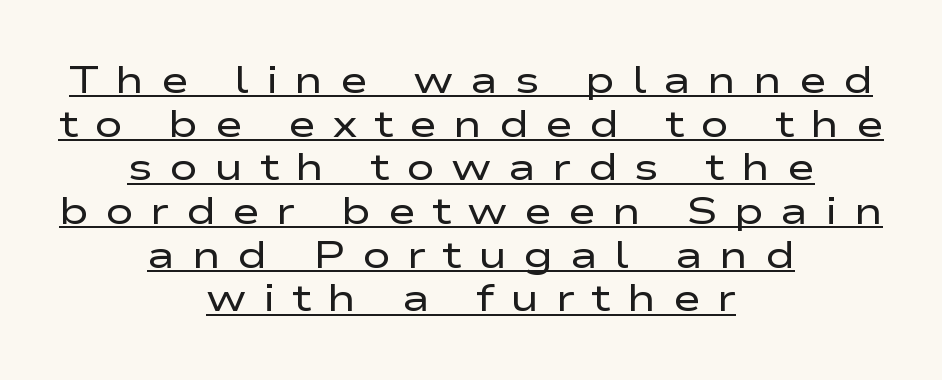
{"serif": "no", "italic": "no", "bold": "no", "weight": "regular", "width": "wide", "stroke_contrast": "low", "x_height": "medium", "monospaced": "no", "underline": "yes", "align": "center", "line_spacing": "tight", "line_spacing_ratio": 1.15, "letter_spacing": "wide", "letter_spacing_em": 0.43, "glyph_px": 38}
